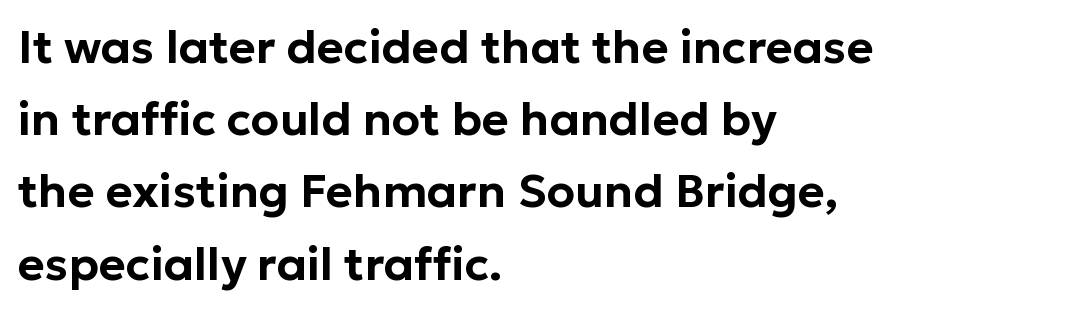
The image shows 46 px sans-serif type, upright; set left-aligned, normal line spacing (1.57x), normal letter spacing, not underlined; low stroke contrast and a medium x-height.
